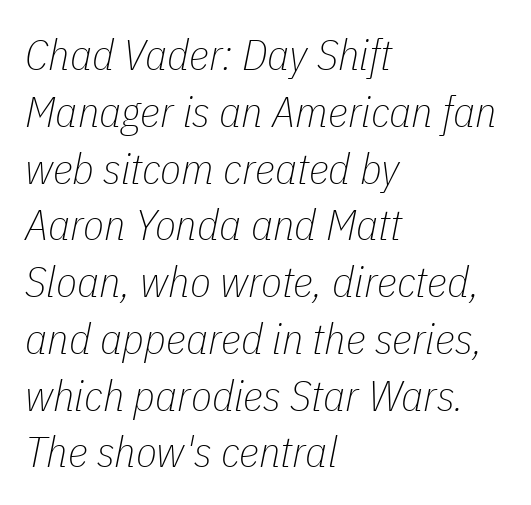
Compared with ordinary roman type, these characters are visibly tilted. Short note: letters normally spaced. Is this a fixed-width face? No — the glyphs have proportional, varying widths. Underlining? Definitely not there. Think standard paragraph weight, or any step lighter than that. A typesetter would call this leading conventional body-copy spacing.
